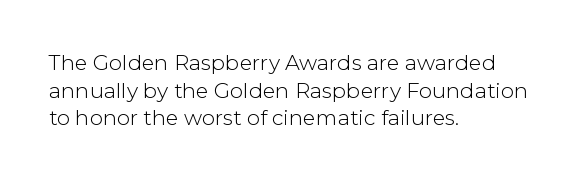
The image shows 21 px text type, upright; set left-aligned, normal line spacing (1.32x), normal letter spacing, not underlined.
